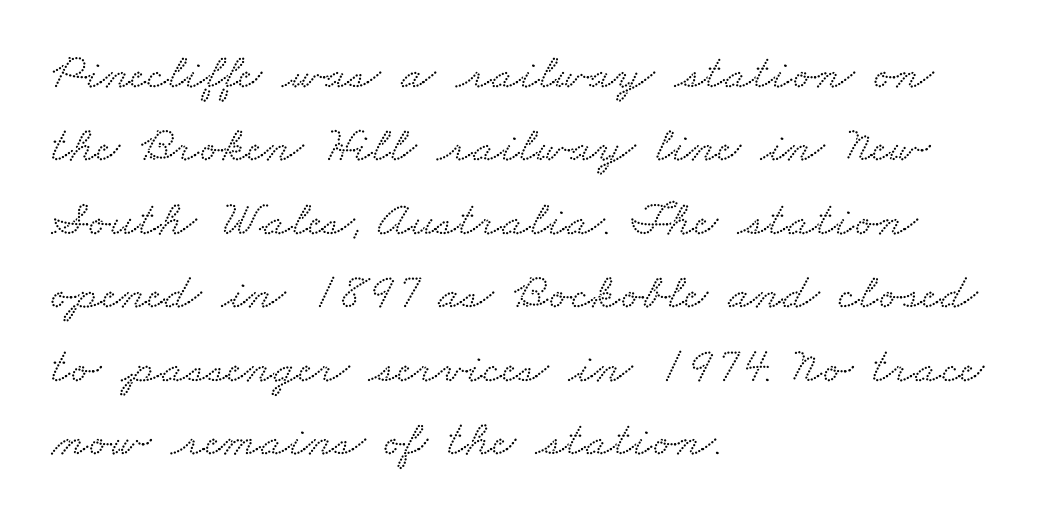
{"width": "wide", "stroke_contrast": "low", "x_height": "small", "monospaced": "no", "underline": "no", "align": "left", "line_spacing": "normal", "line_spacing_ratio": 1.44, "letter_spacing": "normal", "letter_spacing_em": 0.0, "glyph_px": 51}
